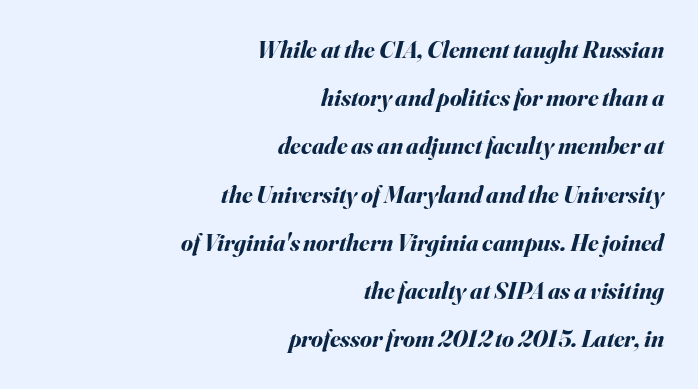
Q: Is the text bold? A: Yes.
Q: Is the text italic (slanted)? A: Yes, it leans right by about 16 degrees.
Q: Is the text underlined? A: No.
Q: How is the paragraph aligned? A: Right-aligned.
Q: Is the spacing between letters normal or unusually wide? A: Normal.
Q: Is the spacing between lines tight, normal or loose? A: Loose.
